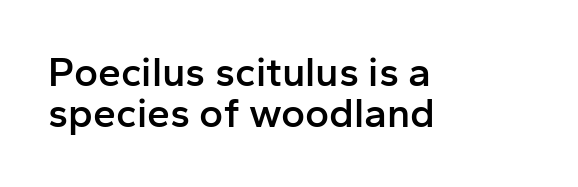
Proportional: the letters do not fall into vertical columns. The words here are not underlined. You can tell from the bare stems that sans-serif type was used. A somewhat darkened texture: the type is semibold rather than bold. Every character sits straight up, as roman type does. These lines stack with their left ends in a neat column.
